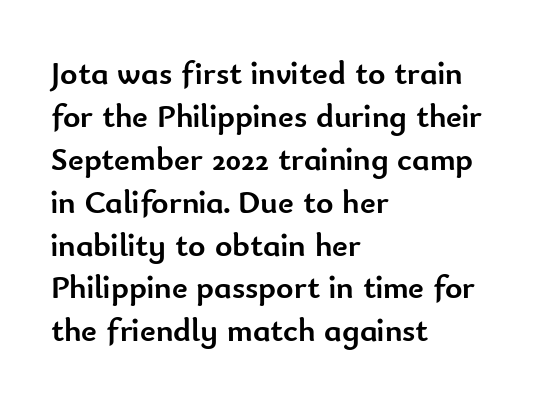
The image shows 33 px semibold sans-serif type, upright; set left-aligned, normal line spacing (1.3x), normal letter spacing, not underlined; low stroke contrast and a small x-height.
